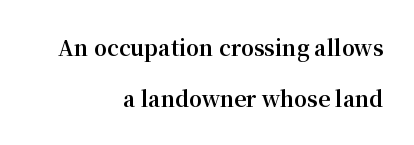
Q: Is the text bold? A: Yes.
Q: Is the text italic (slanted)? A: No, it is upright.
Q: Is the text underlined? A: No.
Q: How is the paragraph aligned? A: Right-aligned.
Q: Is the spacing between letters normal or unusually wide? A: Normal.
Q: Is the spacing between lines tight, normal or loose? A: Loose.
